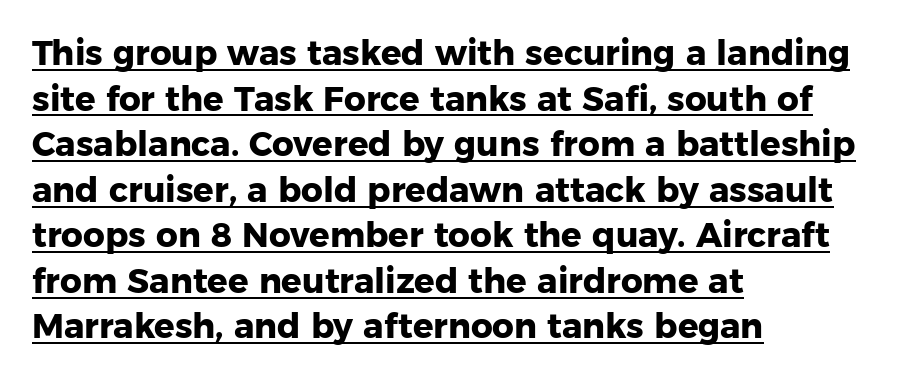
{"serif": "no", "italic": "no", "bold": "yes", "weight": "heavy", "width": "normal", "stroke_contrast": "low", "x_height": "medium", "monospaced": "no", "underline": "yes", "align": "left", "line_spacing": "normal", "line_spacing_ratio": 1.34, "letter_spacing": "normal", "letter_spacing_em": 0.0, "glyph_px": 34}
